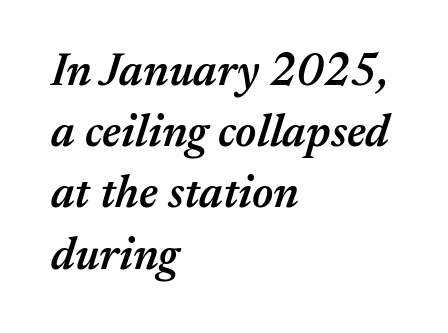
The image shows 46 px semibold type, italic (leaning right); set left-aligned, normal line spacing (1.33x), normal letter spacing, not underlined; medium stroke contrast and a medium x-height.
